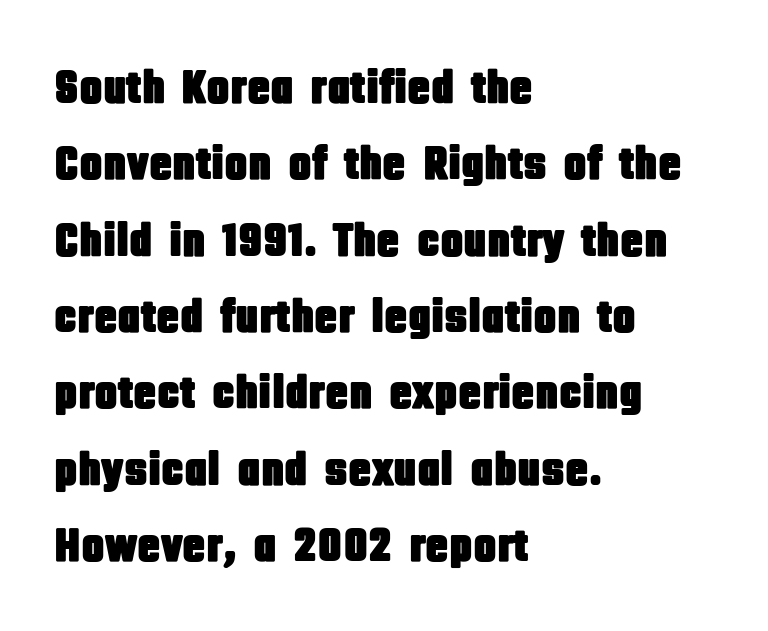
The image shows 48 px condensed sans-serif type, upright; set left-aligned, normal line spacing (1.59x), normal letter spacing, not underlined; low stroke contrast and a large x-height.
